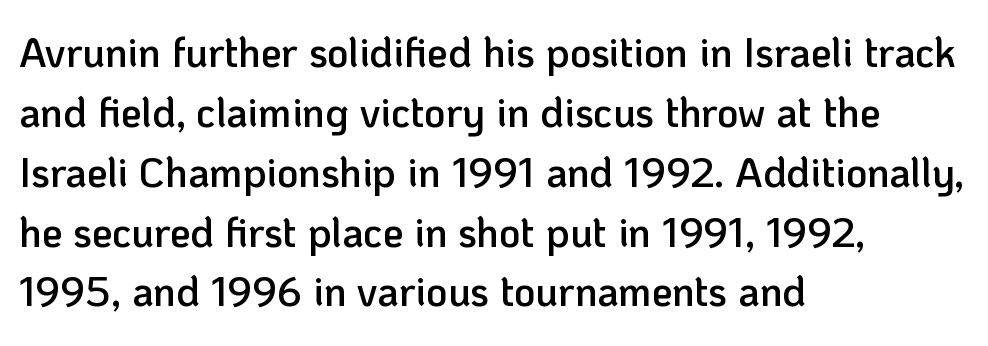
{"serif": "no", "italic": "no", "bold": "semi", "weight": "semibold", "width": "normal", "stroke_contrast": "low", "x_height": "medium", "monospaced": "no", "underline": "no", "align": "left", "line_spacing": "normal", "line_spacing_ratio": 1.46, "letter_spacing": "normal", "letter_spacing_em": 0.0, "glyph_px": 41}
